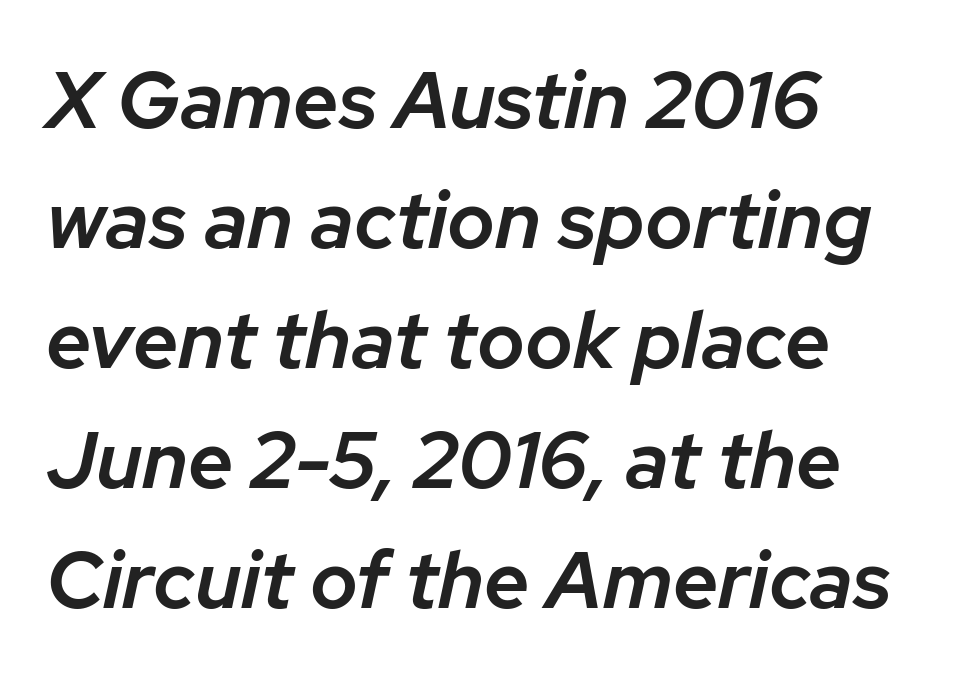
{"italic": "yes", "lean": "right", "slant_degrees": 12, "bold": "semi", "weight": "semibold", "width": "normal", "stroke_contrast": "low", "x_height": "medium", "monospaced": "no", "underline": "no", "align": "left", "line_spacing": "normal", "line_spacing_ratio": 1.5, "letter_spacing": "normal", "letter_spacing_em": 0.0, "glyph_px": 80}
